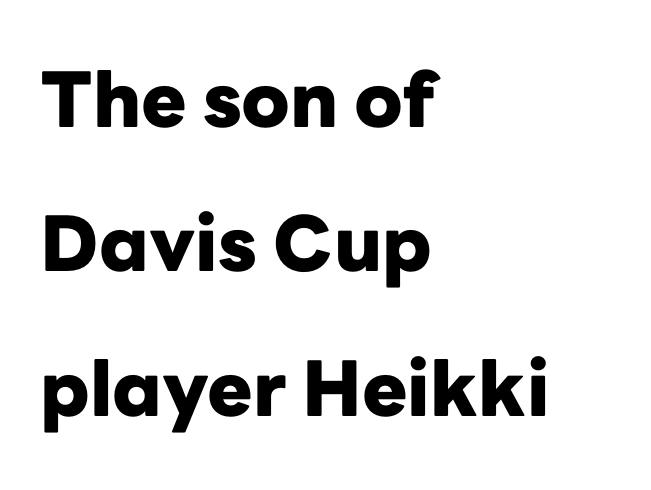
The image shows 76 px heavy sans-serif type, upright; set left-aligned, loose line spacing (1.9x), normal letter spacing, not underlined; low stroke contrast and a medium x-height.
